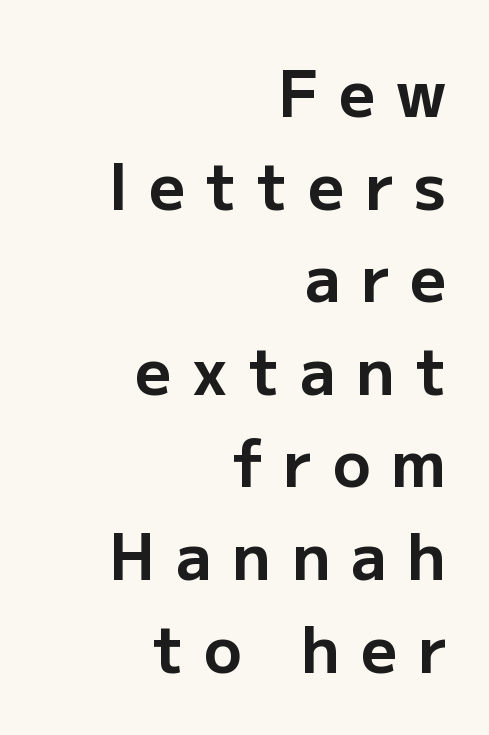
{"serif": "no", "italic": "no", "bold": "yes", "weight": "bold", "width": "normal", "stroke_contrast": "low", "x_height": "medium", "monospaced": "no", "underline": "no", "align": "right", "line_spacing": "normal", "line_spacing_ratio": 1.47, "letter_spacing": "wide", "letter_spacing_em": 0.33, "glyph_px": 63}
